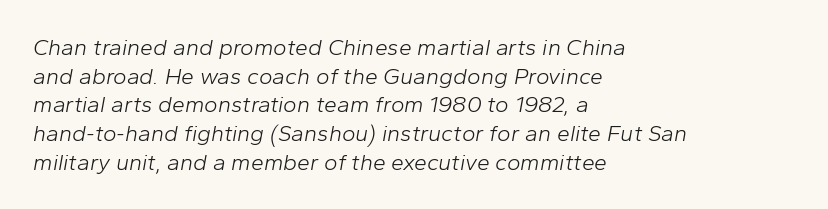
{"italic": "yes", "lean": "right", "slant_degrees": 10, "bold": "no", "underline": "no", "align": "left", "line_spacing": "normal", "line_spacing_ratio": 1.25, "letter_spacing": "normal", "letter_spacing_em": 0.0, "glyph_px": 23}
